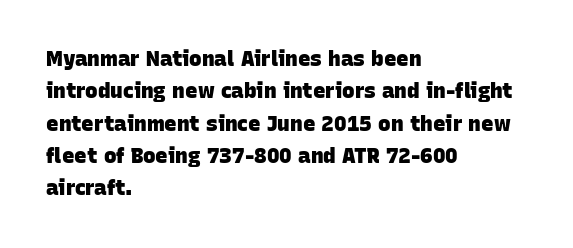
The image shows 21 px bold type; set left-aligned, normal line spacing (1.54x), normal letter spacing, not underlined.
